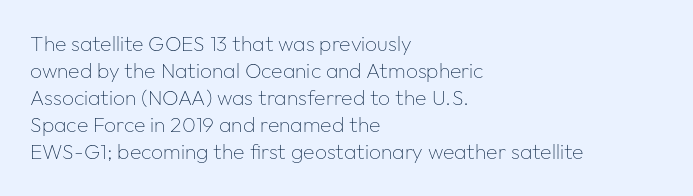
{"italic": "no", "bold": "no", "underline": "no", "align": "left", "line_spacing": "normal", "line_spacing_ratio": 1.29, "letter_spacing": "normal", "letter_spacing_em": 0.0, "glyph_px": 21}
